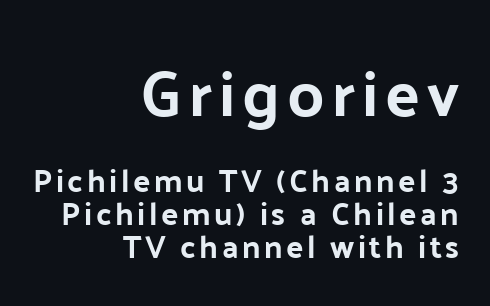
The image shows 64 px bold sans-serif type, upright; set right-aligned, tight line spacing (1.04x), not underlined; the first (top) block is 2.0x larger; low stroke contrast and a medium x-height.
